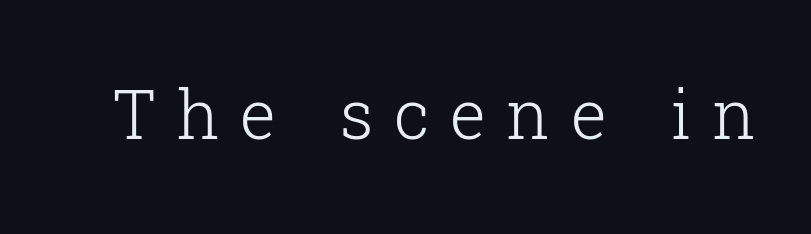
Q: Is the text bold? A: No.
Q: Is the text italic (slanted)? A: No, it is upright.
Q: Is the typeface a serif or a sans-serif typeface? A: Serif.
Q: Is the text underlined? A: No.
Q: Is the spacing between letters normal or unusually wide? A: Unusually wide.
Q: Width (condensed, normal, or wide)? A: Normal.
Q: Stroke contrast? A: Low.
Q: x-height? A: Medium.
Q: Monospaced? A: No.
